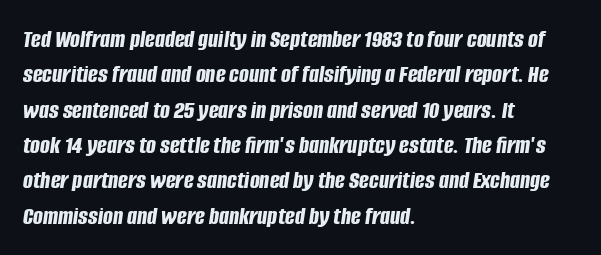
Q: Is the text bold? A: Yes.
Q: Is the text italic (slanted)? A: Yes, it leans right by about 8 degrees.
Q: Is the text underlined? A: No.
Q: How is the paragraph aligned? A: Left-aligned.
Q: Is the spacing between letters normal or unusually wide? A: Normal.
Q: Is the spacing between lines tight, normal or loose? A: Normal.
